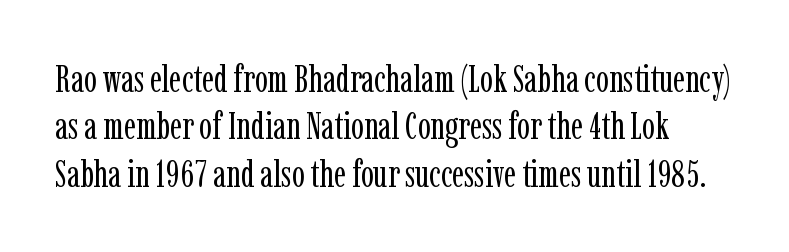
{"serif": "yes", "italic": "no", "bold": "no", "weight": "regular", "width": "condensed", "stroke_contrast": "low", "x_height": "medium", "monospaced": "no", "underline": "no", "line_spacing": "normal", "line_spacing_ratio": 1.25, "letter_spacing": "normal", "letter_spacing_em": 0.0, "glyph_px": 38}
